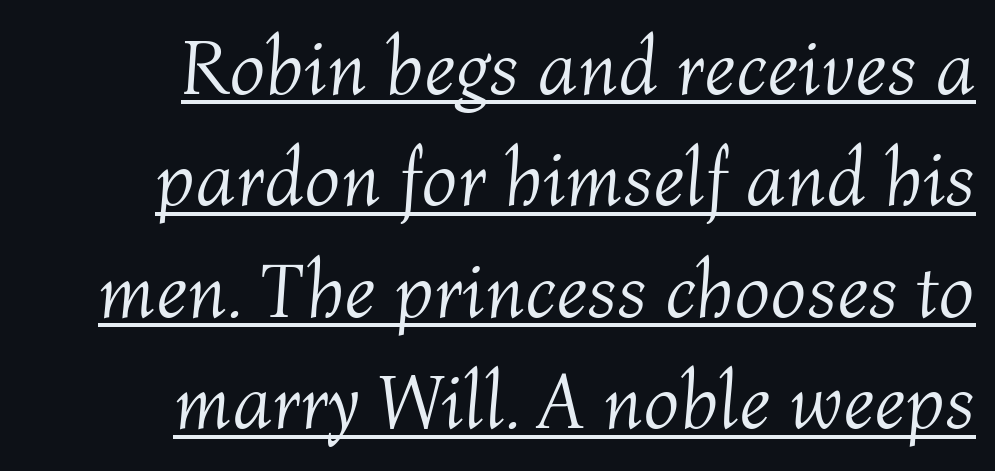
Notice how a bar underscores the lettering throughout. Compared with a flush-left layout, this one pins lines to the opposite, right side. Is the type slanted? Yes — the strokes lean at a clear angle. Is this a fixed-width face? No — the glyphs have proportional, varying widths. Compared with a typical body face, this is equally light or lighter still. Short note: letters normally spaced.
